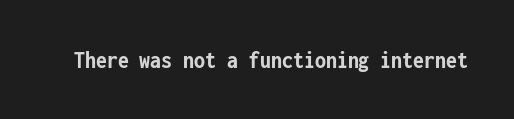
{"italic": "no", "bold": "yes", "underline": "no", "letter_spacing": "normal", "letter_spacing_em": 0.0, "glyph_px": 25}
